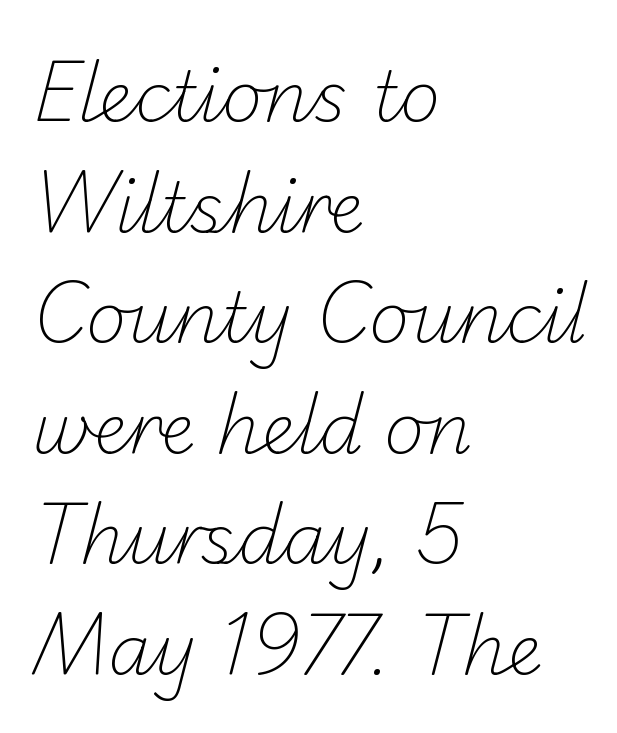
Q: Is the text bold? A: No.
Q: Is the typeface a serif or a sans-serif typeface? A: Sans-serif.
Q: Is the text underlined? A: No.
Q: How is the paragraph aligned? A: Left-aligned.
Q: Is the spacing between letters normal or unusually wide? A: Normal.
Q: Is the spacing between lines tight, normal or loose? A: Normal.
Q: Width (condensed, normal, or wide)? A: Normal.
Q: Stroke contrast? A: Low.
Q: x-height? A: Small.
Q: Monospaced? A: No.
